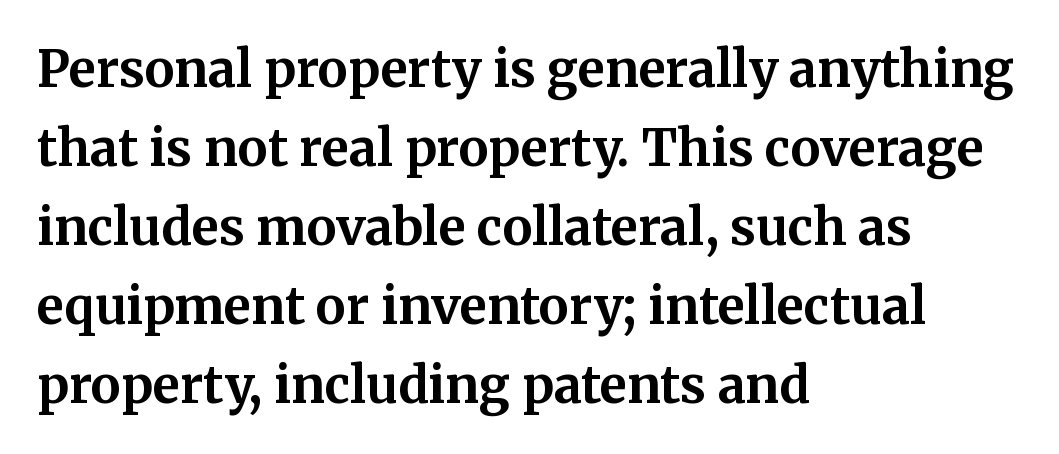
Glyph-to-glyph distance matches everyday printed text. Spacing verdict: proportional, widths tailored to each character. Rule under the text: the space is simply empty. Chunky letters — that's bold for sure. This is roman type, the default non-slanted kind.
